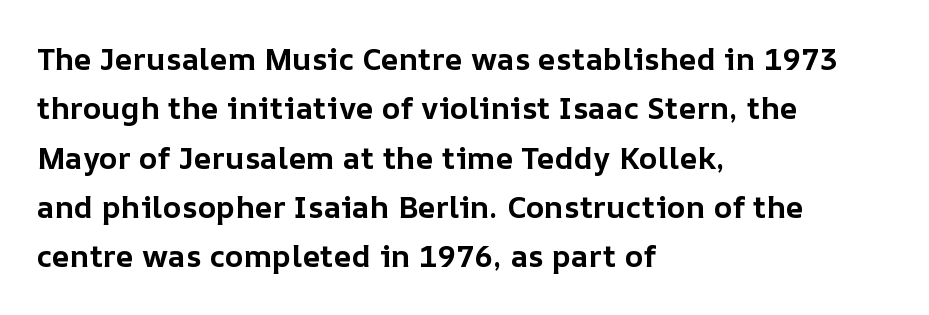
Q: Is the text bold? A: Yes.
Q: Is the text italic (slanted)? A: No, it is upright.
Q: Is the text underlined? A: No.
Q: How is the paragraph aligned? A: Left-aligned.
Q: Is the spacing between letters normal or unusually wide? A: Normal.
Q: Is the spacing between lines tight, normal or loose? A: Normal.
Q: Width (condensed, normal, or wide)? A: Normal.
Q: Stroke contrast? A: Low.
Q: x-height? A: Medium.
Q: Monospaced? A: No.
